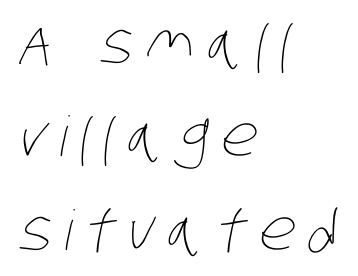
{"bold": "no", "weight": "thin", "width": "condensed", "stroke_contrast": "low", "x_height": "large", "monospaced": "no", "underline": "no", "align": "left", "line_spacing": "normal", "line_spacing_ratio": 1.7, "letter_spacing": "wide", "letter_spacing_em": 0.23, "glyph_px": 55}
